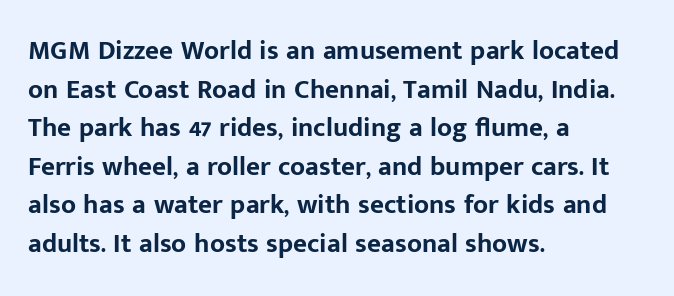
The image shows 27 px bold type, upright; set left-aligned, normal line spacing (1.43x), normal letter spacing, not underlined.
